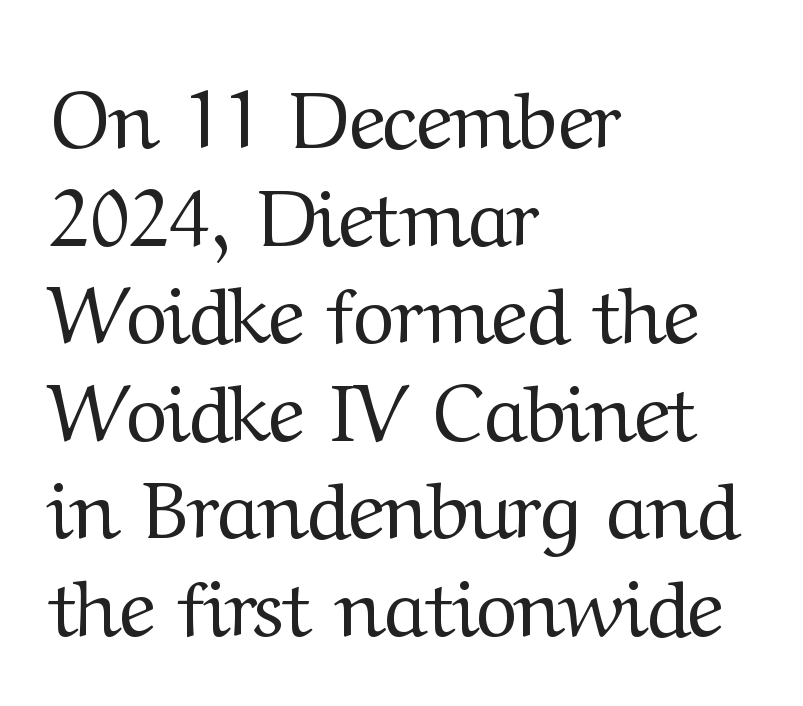
Q: Is the text bold? A: No.
Q: Is the text italic (slanted)? A: No, it is upright.
Q: Is the typeface a serif or a sans-serif typeface? A: Serif.
Q: Is the text underlined? A: No.
Q: How is the paragraph aligned? A: Left-aligned.
Q: Is the spacing between letters normal or unusually wide? A: Normal.
Q: Width (condensed, normal, or wide)? A: Normal.
Q: Stroke contrast? A: Medium.
Q: x-height? A: Medium.
Q: Monospaced? A: No.
